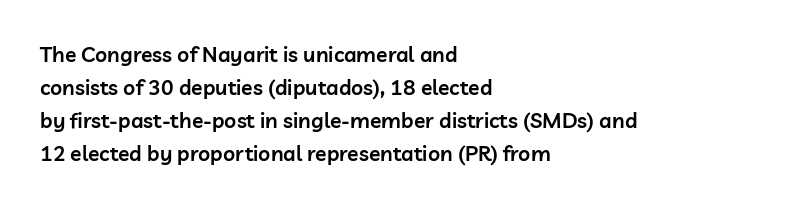
The image shows 21 px text type, upright; set left-aligned, normal line spacing (1.57x), normal letter spacing, not underlined.
